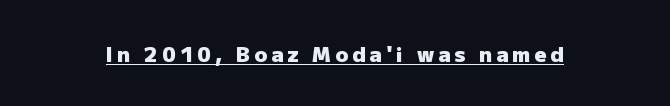
The image shows 21 px bold type, upright; set underlined.
